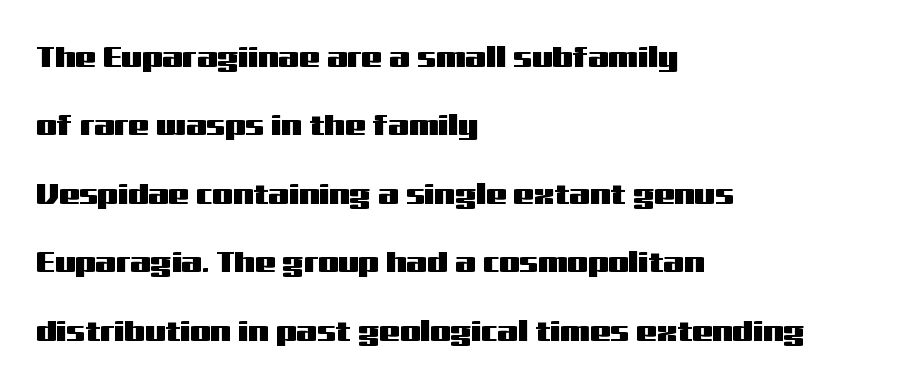
{"serif": "no", "italic": "no", "width": "wide", "stroke_contrast": "medium", "x_height": "medium", "monospaced": "no", "underline": "no", "align": "left", "line_spacing": "loose", "line_spacing_ratio": 2.36, "letter_spacing": "normal", "letter_spacing_em": 0.0, "glyph_px": 29}
